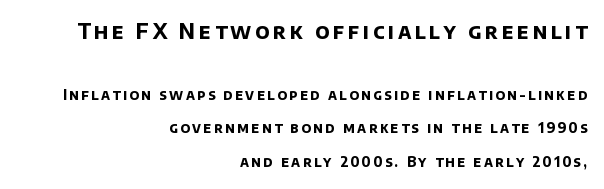
Regarding leading, the lines here are spaced well apart. The compositor pushed each line to the right boundary. These two chunks differ in scale, with the top chunk taking the larger measure. The rendering uses a bold face; every stroke is thick and dark. Clear beneath every line of the passage.
